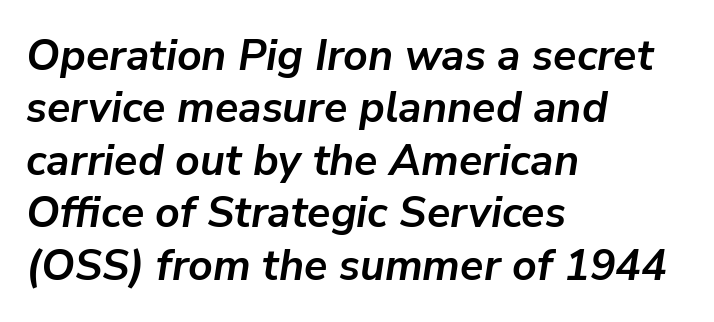
The image shows 43 px semibold type, italic (leaning right); set left-aligned, line spacing 1.22x, normal letter spacing, not underlined; low stroke contrast and a medium x-height.
